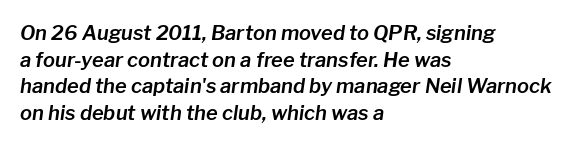
Q: Is the text italic (slanted)? A: Yes, it leans right by about 8 degrees.
Q: Is the text underlined? A: No.
Q: How is the paragraph aligned? A: Left-aligned.
Q: Is the spacing between letters normal or unusually wide? A: Normal.
Q: Is the spacing between lines tight, normal or loose? A: Normal.
